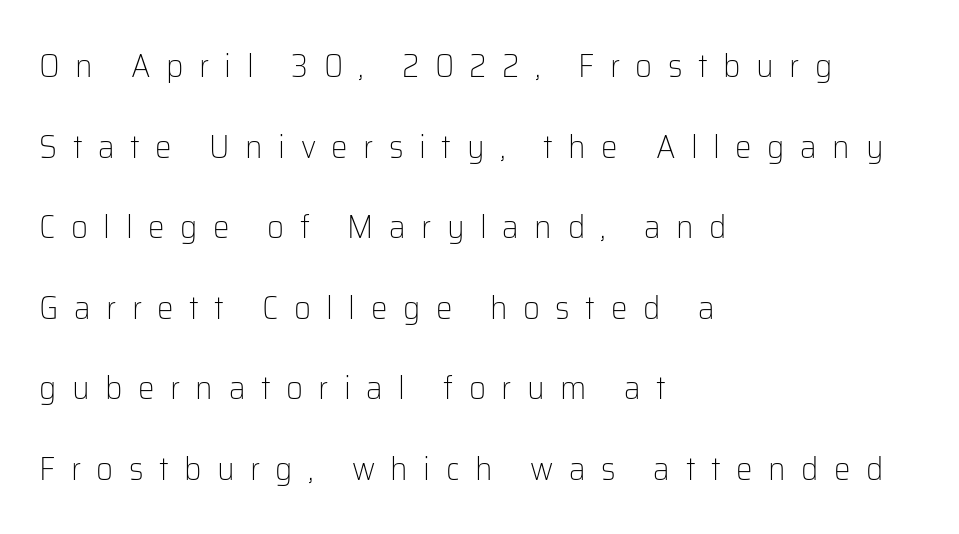
{"serif": "no", "italic": "no", "bold": "no", "weight": "light", "width": "normal", "stroke_contrast": "low", "x_height": "medium", "monospaced": "no", "underline": "no", "align": "left", "line_spacing": "loose", "line_spacing_ratio": 2.44, "letter_spacing": "wide", "letter_spacing_em": 0.47, "glyph_px": 33}
